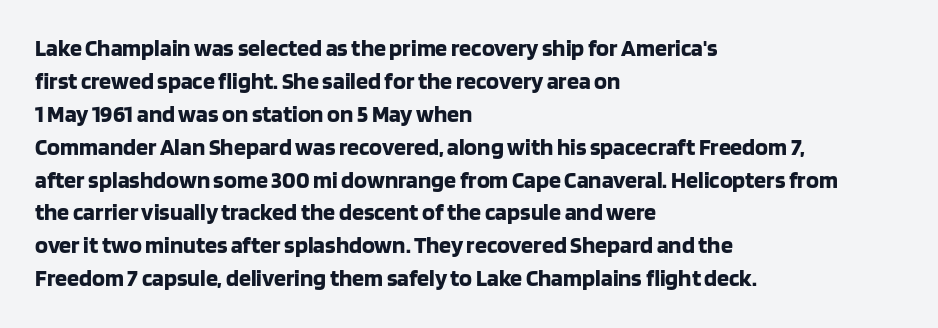
The image shows 24 px bold type, upright; set left-aligned, normal line spacing (1.37x), normal letter spacing, not underlined.
